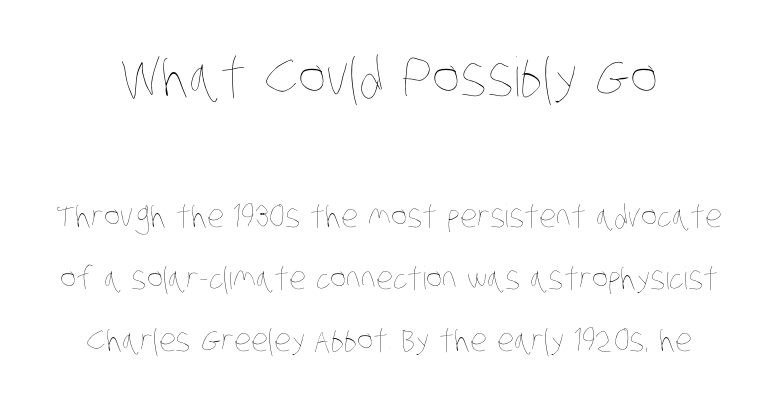
Q: Is the text bold? A: No.
Q: Is the text underlined? A: No.
Q: Is the spacing between letters normal or unusually wide? A: Normal.
Q: Is the spacing between lines tight, normal or loose? A: Loose.
Q: Which block of text is set in a larger size, the first (top) or the second (bottom)? A: The first (top) one.
Q: Width (condensed, normal, or wide)? A: Condensed.
Q: Stroke contrast? A: Low.
Q: x-height? A: Large.
Q: Monospaced? A: No.
